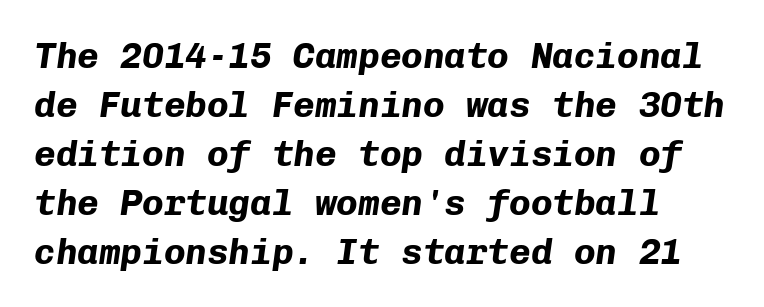
The image shows 36 px bold type, italic (leaning right), monospaced; set left-aligned, normal line spacing (1.36x), normal letter spacing, not underlined; low stroke contrast and a medium x-height.
